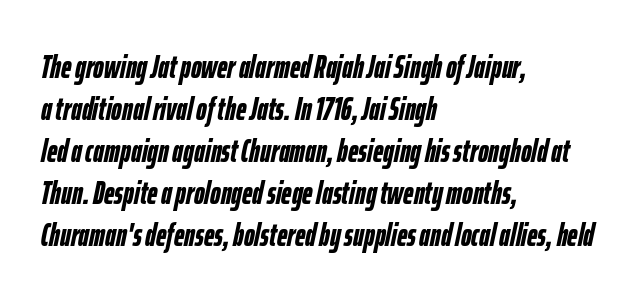
The image shows 32 px semibold, condensed type, italic (leaning right); set left-aligned, normal line spacing (1.31x), normal letter spacing, not underlined; low stroke contrast and a medium x-height.
